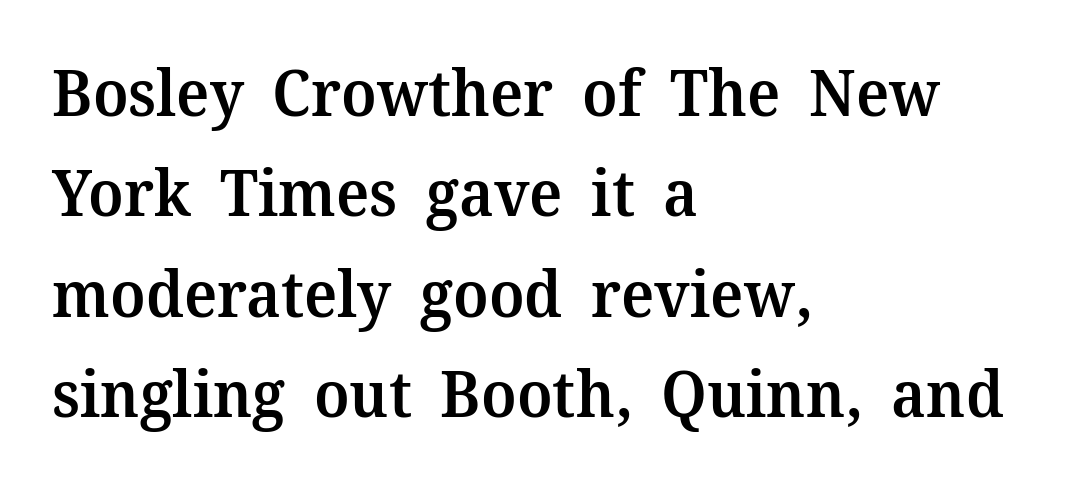
Q: Is the text bold? A: Semi-bold.
Q: Is the text italic (slanted)? A: No, it is upright.
Q: Is the typeface a serif or a sans-serif typeface? A: Serif.
Q: Is the text underlined? A: No.
Q: How is the paragraph aligned? A: Left-aligned.
Q: Is the spacing between letters normal or unusually wide? A: Normal.
Q: Is the spacing between lines tight, normal or loose? A: Normal.
Q: Width (condensed, normal, or wide)? A: Normal.
Q: Stroke contrast? A: Medium.
Q: x-height? A: Medium.
Q: Monospaced? A: No.
